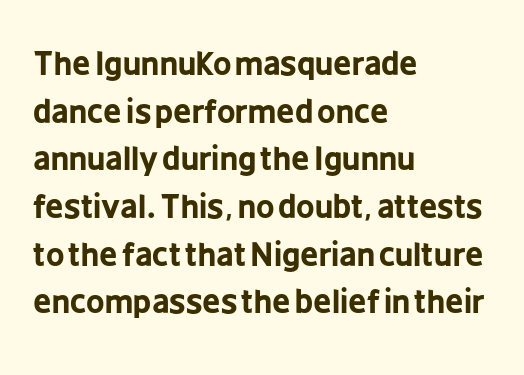
Observe the ordinary spacing: letters are neighbours, not strangers. The space between consecutive lines is moderate. The string is rendered with underlining switched off. Think of a printed novel: that variable character pitch is what you see here.
